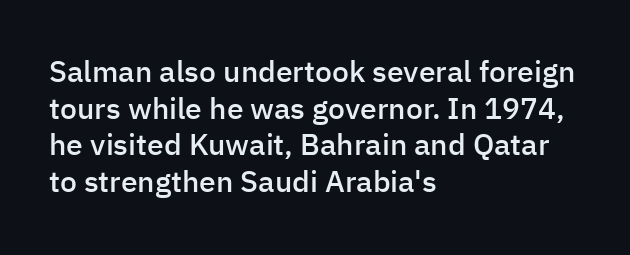
The horizontal fit of the characters is conventional and even. Stroke terminals: plain, sans-serif. Is this a fixed-width face? No — the glyphs have proportional, varying widths. Upright lettering throughout. The rendering anchors every line to the left-hand side.
